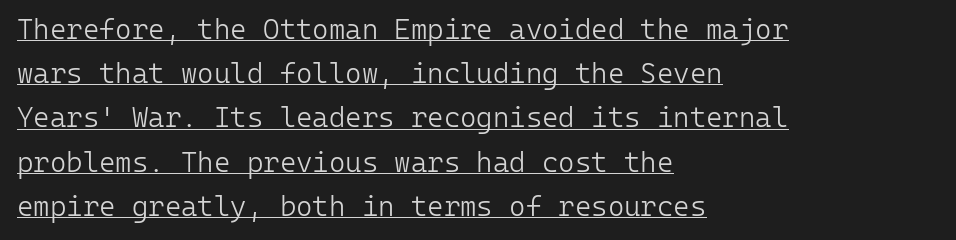
{"serif": "no", "italic": "no", "bold": "no", "weight": "light", "width": "normal", "stroke_contrast": "low", "x_height": "medium", "monospaced": "yes", "underline": "yes", "align": "left", "line_spacing": "normal", "line_spacing_ratio": 1.58, "letter_spacing": "normal", "letter_spacing_em": 0.0, "glyph_px": 28}
